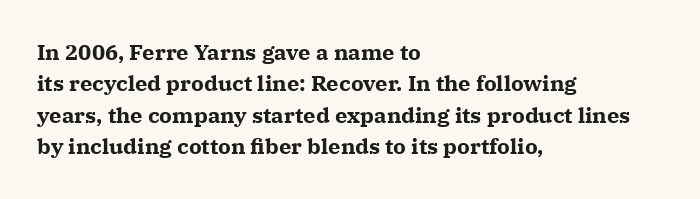
Q: Is the text bold? A: Yes.
Q: Is the text italic (slanted)? A: No, it is upright.
Q: Is the text underlined? A: No.
Q: How is the paragraph aligned? A: Left-aligned.
Q: Is the spacing between letters normal or unusually wide? A: Normal.
Q: Is the spacing between lines tight, normal or loose? A: Normal.
